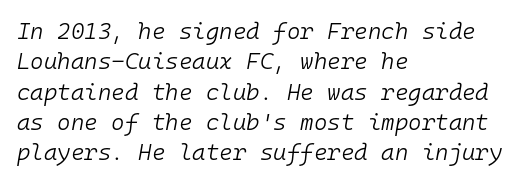
{"italic": "yes", "lean": "right", "slant_degrees": 10, "bold": "no", "underline": "no", "align": "left", "line_spacing": "normal", "line_spacing_ratio": 1.32, "letter_spacing": "normal", "letter_spacing_em": 0.0, "glyph_px": 23}
